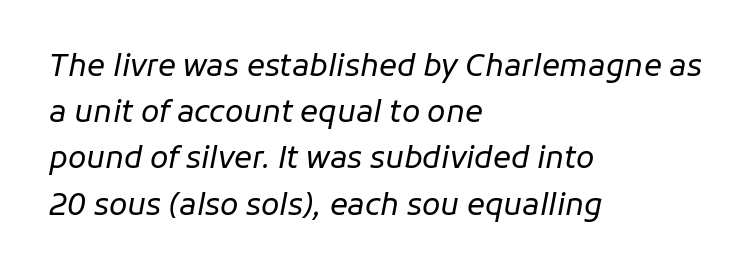
{"italic": "yes", "lean": "right", "slant_degrees": 11, "bold": "no", "weight": "regular", "width": "normal", "stroke_contrast": "low", "x_height": "medium", "monospaced": "no", "underline": "no", "align": "left", "line_spacing": "normal", "line_spacing_ratio": 1.54, "letter_spacing": "normal", "letter_spacing_em": 0.0, "glyph_px": 30}
